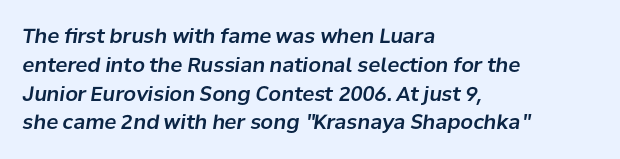
{"italic": "yes", "lean": "right", "slant_degrees": 8, "underline": "no", "align": "left", "line_spacing": "normal", "line_spacing_ratio": 1.44, "letter_spacing": "normal", "letter_spacing_em": 0.0, "glyph_px": 20}
